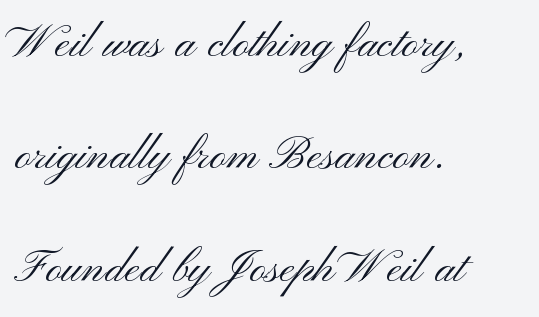
{"serif": "no", "bold": "no", "weight": "light", "width": "wide", "stroke_contrast": "medium", "x_height": "small", "monospaced": "no", "underline": "no", "align": "left", "line_spacing": "loose", "line_spacing_ratio": 1.97, "letter_spacing": "normal", "letter_spacing_em": 0.0, "glyph_px": 57}
